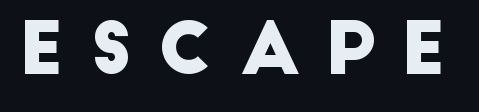
A typesetter would call this heavily tracked-out type. Check where the strokes stop: nothing finishes them off — pure sans. Is this a fixed-width face? No — the glyphs have proportional, varying widths. The zone under the glyphs is completely vacant.
